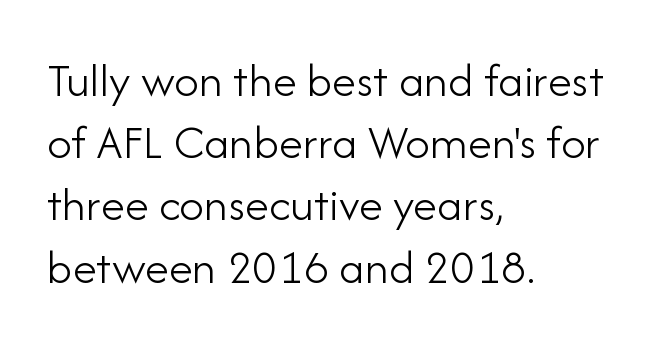
The image shows 49 px light sans-serif type, upright; set left-aligned, normal line spacing (1.27x), normal letter spacing, not underlined; low stroke contrast and a small x-height.
